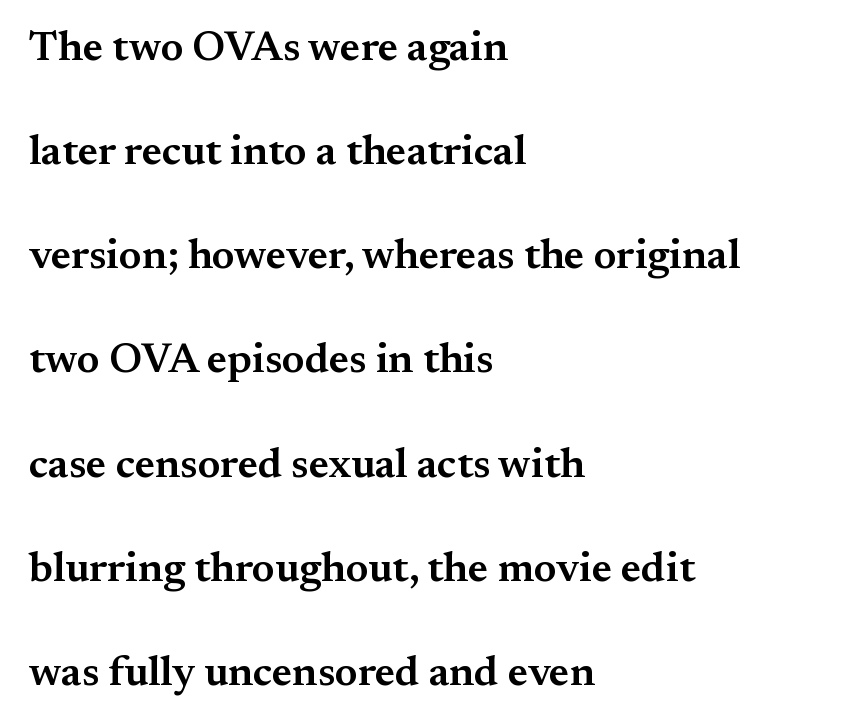
The image shows 42 px semibold serif type, upright; set left-aligned, loose line spacing (2.48x), normal letter spacing, not underlined; medium stroke contrast and a small x-height.
